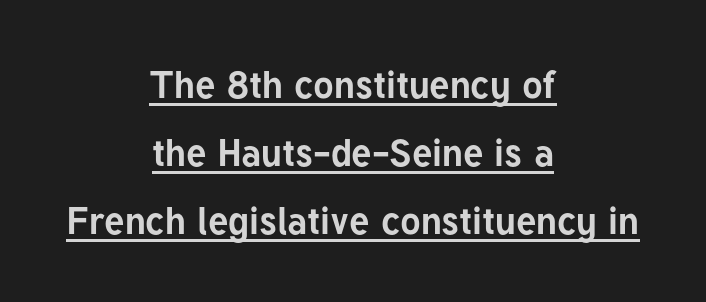
Q: Is the text bold? A: Yes.
Q: Is the text italic (slanted)? A: No, it is upright.
Q: Is the typeface a serif or a sans-serif typeface? A: Sans-serif.
Q: Is the text underlined? A: Yes.
Q: How is the paragraph aligned? A: Centered.
Q: Is the spacing between letters normal or unusually wide? A: Normal.
Q: Width (condensed, normal, or wide)? A: Normal.
Q: Stroke contrast? A: Low.
Q: x-height? A: Medium.
Q: Monospaced? A: No.
